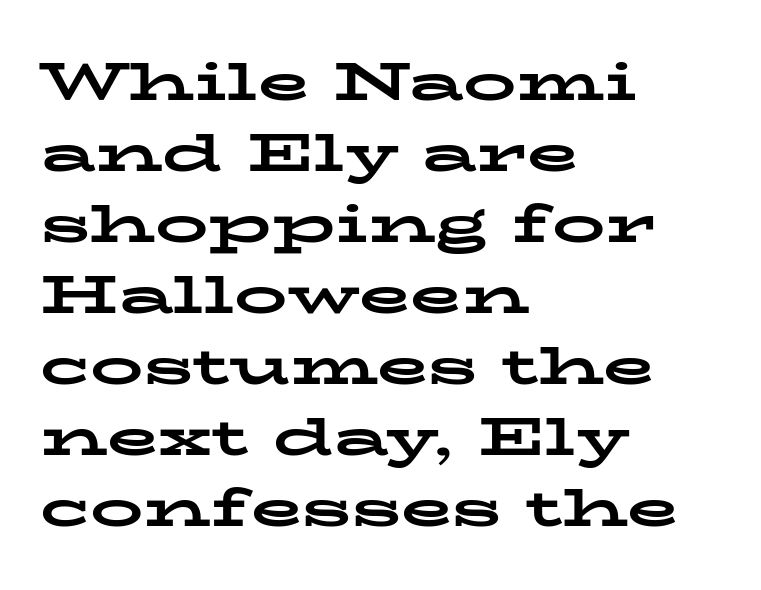
When letters stand straight like this, we call the style roman or upright. Note the varied advance widths — an 'i' is clearly narrower than an 'm'. This rendering leaves character spacing at its baseline value. In terms of leading, this rendering sits right in the middle. This is heavy type, rendered in bold. A classic flush-left, rag-right setting is used for this passage.
